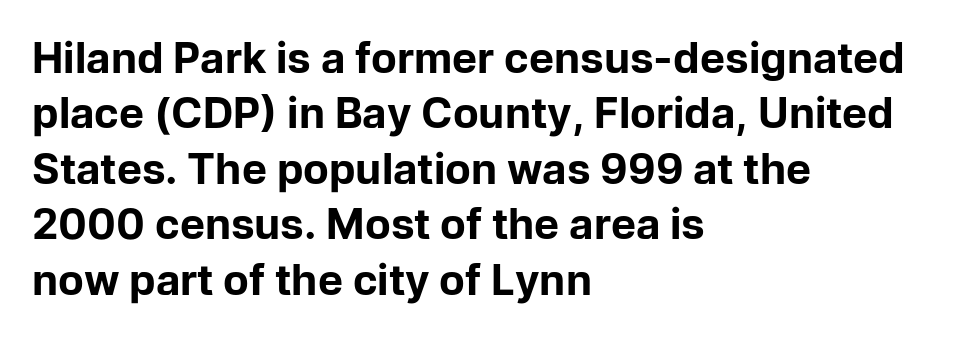
The glyphs are unaccompanied by any horizontal stroke below them. Honestly, the row spacing looks completely unremarkable. Layout note: lines flush left. This sample uses a sans-serif face. A typesetter would call this zero additional tracking.
